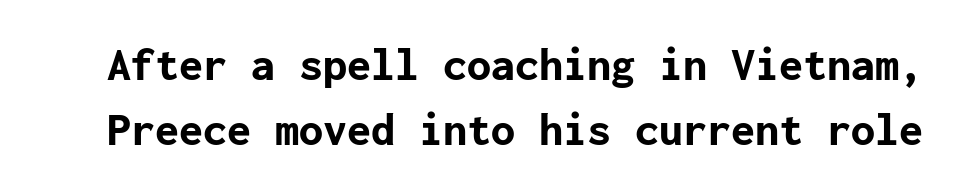
The image shows 48 px bold sans-serif type, upright; set normal line spacing (1.35x), normal letter spacing, not underlined; low stroke contrast and a medium x-height.
